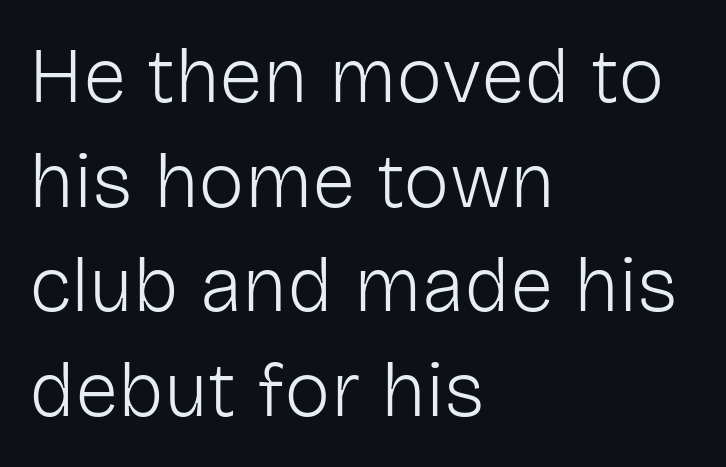
Q: Is the text bold? A: No.
Q: Is the text italic (slanted)? A: No, it is upright.
Q: Is the typeface a serif or a sans-serif typeface? A: Sans-serif.
Q: Is the text underlined? A: No.
Q: How is the paragraph aligned? A: Left-aligned.
Q: Is the spacing between letters normal or unusually wide? A: Normal.
Q: Is the spacing between lines tight, normal or loose? A: Normal.
Q: Width (condensed, normal, or wide)? A: Normal.
Q: Stroke contrast? A: Low.
Q: x-height? A: Medium.
Q: Monospaced? A: No.
